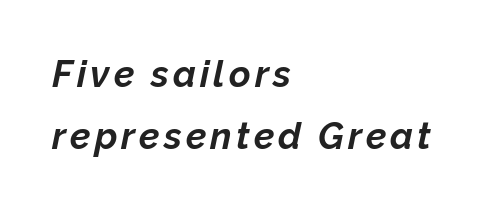
{"italic": "yes", "lean": "right", "slant_degrees": 12, "bold": "yes", "weight": "bold", "width": "normal", "stroke_contrast": "low", "x_height": "medium", "monospaced": "no", "underline": "no", "align": "left", "line_spacing": "normal", "line_spacing_ratio": 1.67, "glyph_px": 37}
